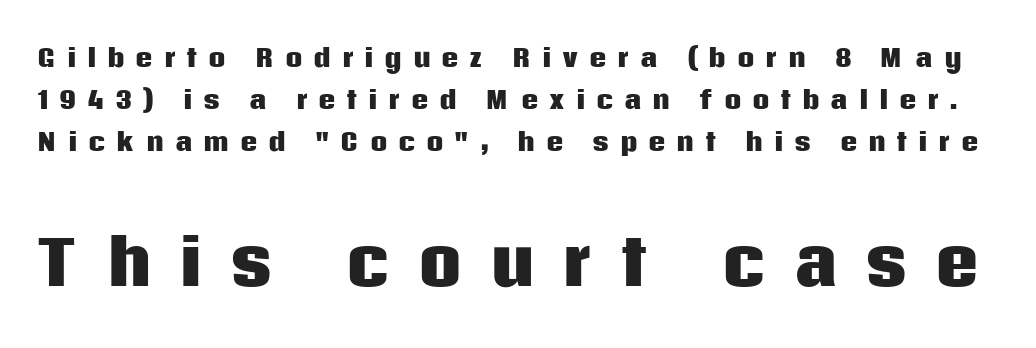
You can tell it's not italic because the verticals are truly vertical. Regarding serifs, this sample does without them. Unmarked baselines from the first word to the last. These lines have a slow, spaced-out rhythm from letter to letter.
